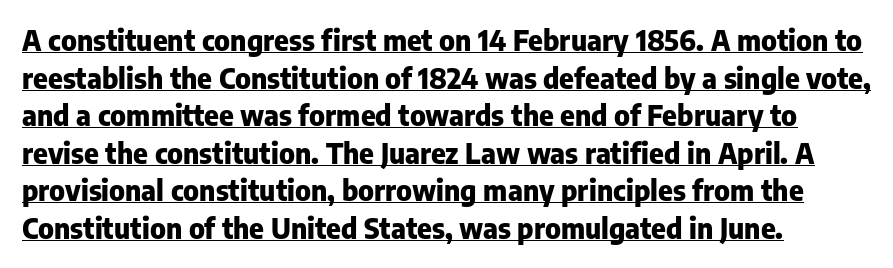
The image shows 28 px heavy sans-serif type, upright; set left-aligned, normal line spacing (1.34x), normal letter spacing, underlined; low stroke contrast and a medium x-height.
